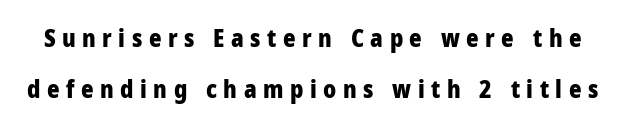
Q: Is the text bold? A: Yes.
Q: Is the text italic (slanted)? A: No, it is upright.
Q: Is the text underlined? A: No.
Q: Is the spacing between letters normal or unusually wide? A: Unusually wide.
Q: Is the spacing between lines tight, normal or loose? A: Loose.
